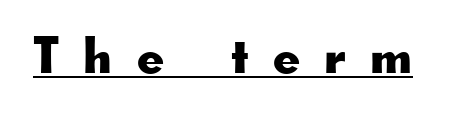
The glyphs in this specimen are sans serif. Nope, not italic — everything's standing straight. Do the characters align in a grid? No, the font is proportional. Beneath each row of characters lies a ruled line. What stands out about the letter spacing? Its width — letters are far apart.
